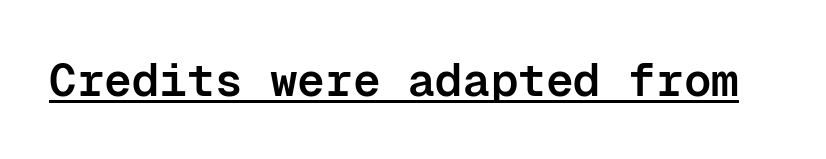
Q: Is the text bold? A: Semi-bold.
Q: Is the text italic (slanted)? A: No, it is upright.
Q: Is the typeface a serif or a sans-serif typeface? A: Sans-serif.
Q: Is the text underlined? A: Yes.
Q: Is the spacing between letters normal or unusually wide? A: Normal.
Q: Width (condensed, normal, or wide)? A: Normal.
Q: Stroke contrast? A: Low.
Q: x-height? A: Medium.
Q: Monospaced? A: Yes.
